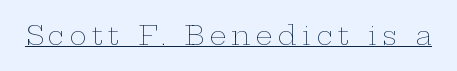
{"italic": "no", "bold": "no", "underline": "yes", "letter_spacing": "wide", "letter_spacing_em": 0.21, "glyph_px": 26}
